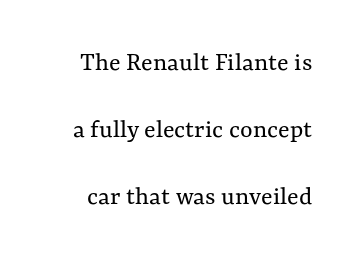
The font's upright variant was chosen for this text. Compared with typical body copy, the letter spacing here is the same. Quick note: interline space is abundant. The string is rendered with underlining switched off. The letterforms sit at book weight or below.
